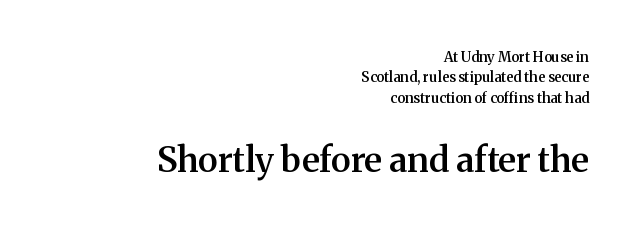
Q: Is the text bold? A: Semi-bold.
Q: Is the text italic (slanted)? A: No, it is upright.
Q: Is the typeface a serif or a sans-serif typeface? A: Serif.
Q: Is the text underlined? A: No.
Q: How is the paragraph aligned? A: Right-aligned.
Q: Is the spacing between letters normal or unusually wide? A: Normal.
Q: Is the spacing between lines tight, normal or loose? A: Normal.
Q: Which block of text is set in a larger size, the first (top) or the second (bottom)? A: The second (bottom) one.
Q: Width (condensed, normal, or wide)? A: Normal.
Q: Stroke contrast? A: Medium.
Q: x-height? A: Medium.
Q: Monospaced? A: No.
